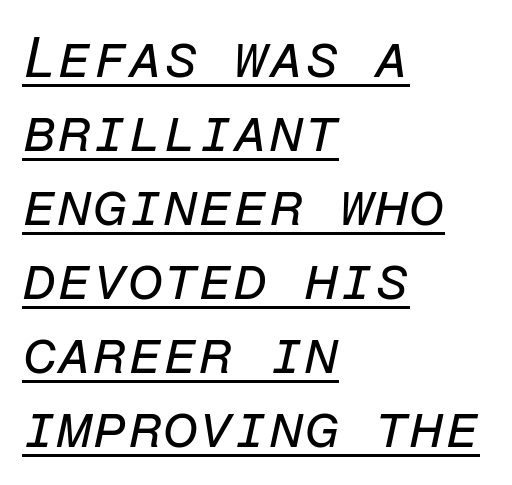
Q: Is the text bold? A: No.
Q: Is the text italic (slanted)? A: Yes, it leans right by about 12 degrees.
Q: Is the text underlined? A: Yes.
Q: How is the paragraph aligned? A: Left-aligned.
Q: Is the spacing between letters normal or unusually wide? A: Normal.
Q: Is the spacing between lines tight, normal or loose? A: Normal.
Q: Width (condensed, normal, or wide)? A: Normal.
Q: Stroke contrast? A: Low.
Q: x-height? A: Medium.
Q: Monospaced? A: Yes.
